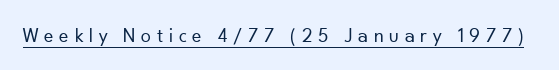
The image shows 20 px text type, upright; set unusually wide letter spacing (+0.29 em), underlined.
